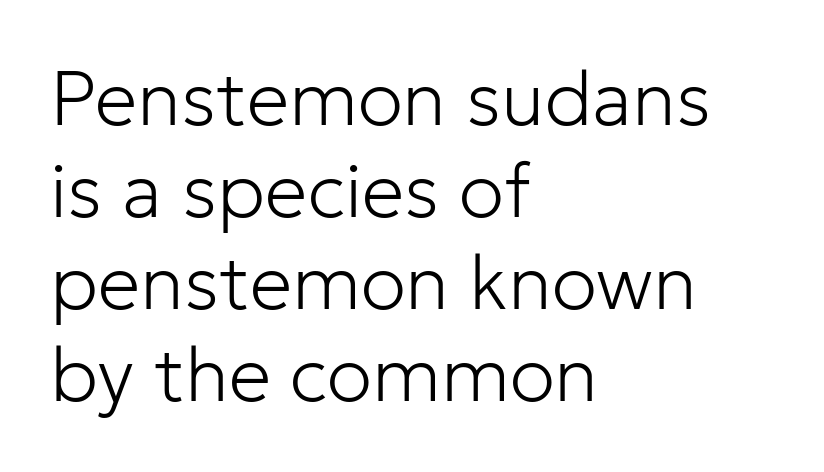
The image shows 76 px light sans-serif type, upright; set left-aligned, line spacing 1.21x, normal letter spacing, not underlined; low stroke contrast and a medium x-height.
